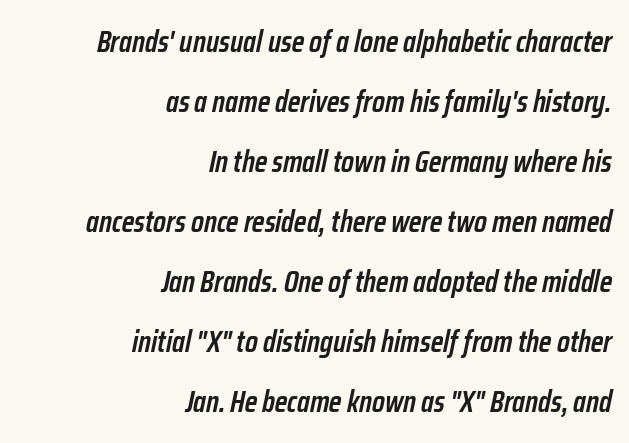
{"italic": "yes", "lean": "right", "slant_degrees": 12, "bold": "semi", "weight": "semibold", "width": "condensed", "stroke_contrast": "low", "x_height": "medium", "monospaced": "no", "underline": "no", "align": "right", "line_spacing": "loose", "line_spacing_ratio": 2.0, "letter_spacing": "normal", "letter_spacing_em": 0.0, "glyph_px": 30}
